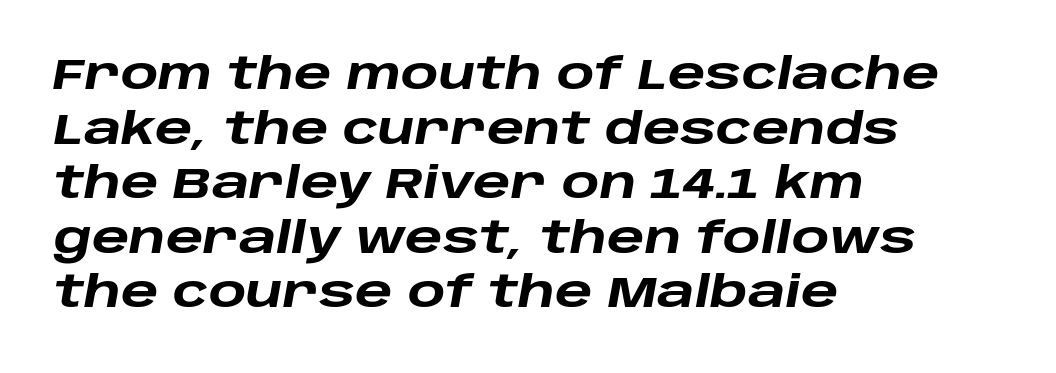
{"italic": "yes", "lean": "right", "slant_degrees": 10, "bold": "yes", "weight": "heavy", "width": "wide", "stroke_contrast": "low", "x_height": "large", "monospaced": "no", "underline": "no", "align": "left", "line_spacing_ratio": 1.24, "letter_spacing": "normal", "letter_spacing_em": 0.0, "glyph_px": 44}
